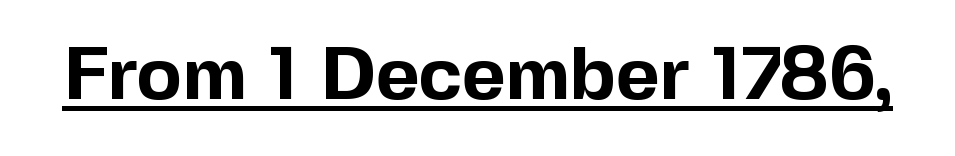
The image shows 75 px bold sans-serif type, upright; set normal letter spacing, underlined; a medium x-height.
